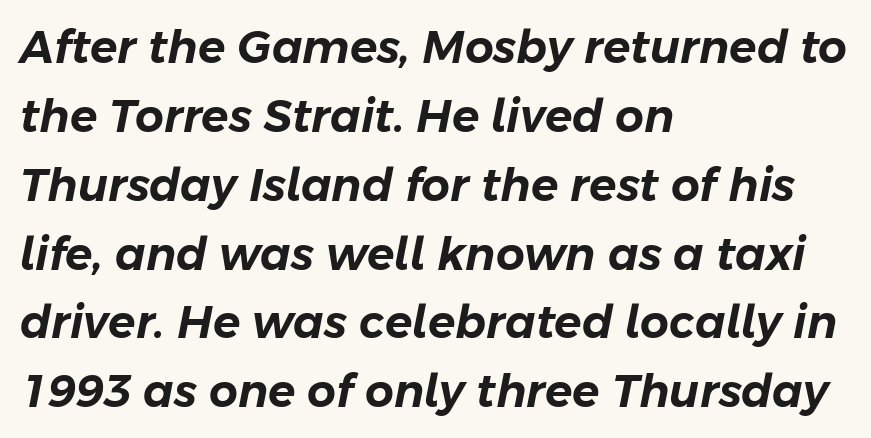
Q: Is the text italic (slanted)? A: Yes, it leans right by about 11 degrees.
Q: Is the text underlined? A: No.
Q: How is the paragraph aligned? A: Left-aligned.
Q: Is the spacing between letters normal or unusually wide? A: Normal.
Q: Is the spacing between lines tight, normal or loose? A: Normal.
Q: Width (condensed, normal, or wide)? A: Normal.
Q: Stroke contrast? A: Low.
Q: x-height? A: Medium.
Q: Monospaced? A: No.
